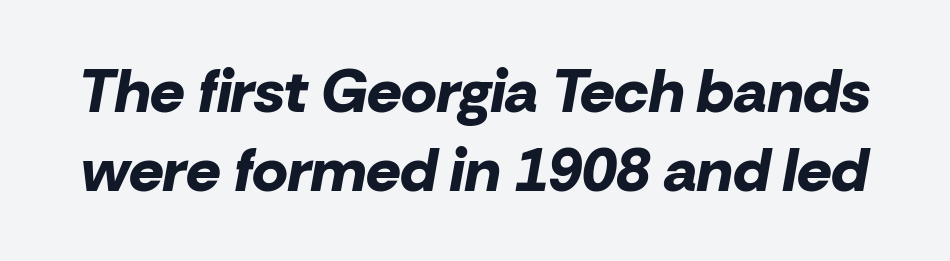
Q: Is the text bold? A: Yes.
Q: Is the text italic (slanted)? A: Yes, it leans right by about 10 degrees.
Q: Is the text underlined? A: No.
Q: Is the spacing between letters normal or unusually wide? A: Normal.
Q: Is the spacing between lines tight, normal or loose? A: Normal.
Q: Width (condensed, normal, or wide)? A: Normal.
Q: Stroke contrast? A: Low.
Q: x-height? A: Medium.
Q: Monospaced? A: No.
